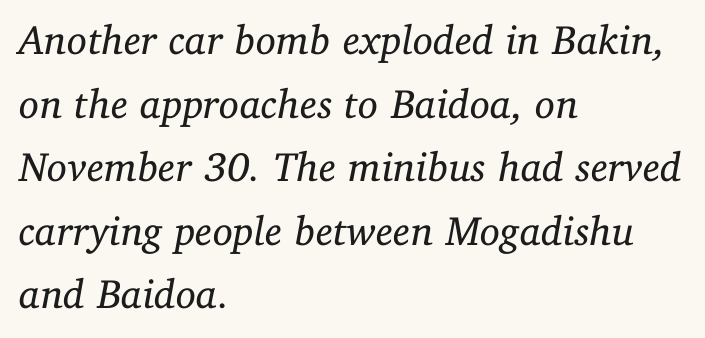
The image shows 41 px regular-weight serif type, italic (leaning right); set left-aligned, normal line spacing (1.55x), normal letter spacing, not underlined; low stroke contrast and a medium x-height.
